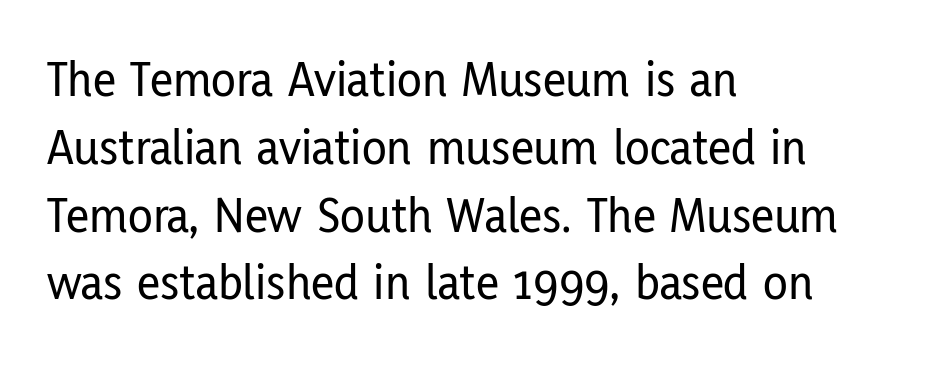
{"serif": "no", "italic": "no", "width": "condensed", "stroke_contrast": "low", "x_height": "medium", "monospaced": "no", "underline": "no", "align": "left", "line_spacing": "normal", "line_spacing_ratio": 1.33, "letter_spacing": "normal", "letter_spacing_em": 0.0, "glyph_px": 51}
